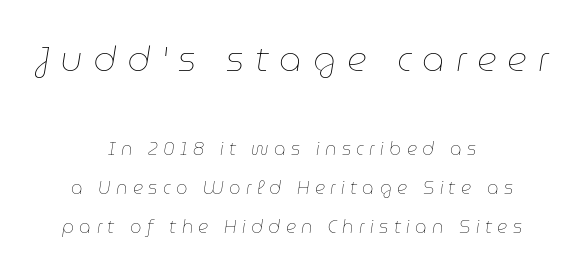
A typesetter would call this proportional, since set widths differ per character. Horizontal bands of white between lines are thick stripes. Quick note: italic. Letters rest on an invisible, unmarked baseline. Letters have the restrained weight of plain body copy at most. Where is the straight margin? There isn't one; the lines are centered.
